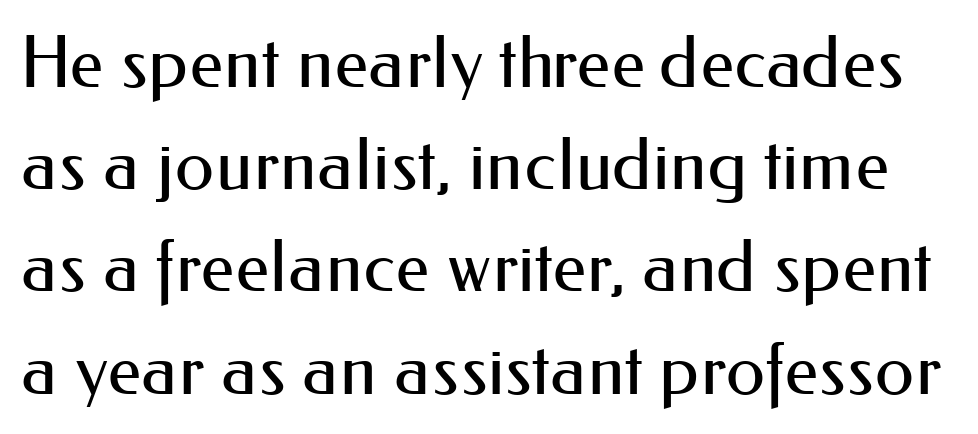
Any mark beneath the type? The region is blank. The typeface chosen for these lines omits serifs. The letterforms sit shoulder to shoulder at normal distance. Looks like regular typesetting: each glyph gets only the width it needs.
